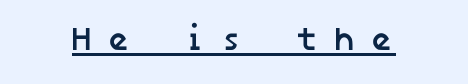
Heft: maximum for text — a bold. To sum up the face: it is a sans, with no serifs. The sample's only ornament is a line tracing under the words. The rendering inserts visible extra space after every character.
